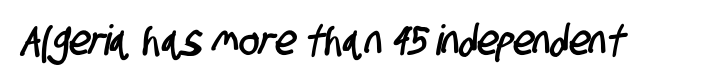
Q: Is the typeface a serif or a sans-serif typeface? A: Sans-serif.
Q: Is the text underlined? A: No.
Q: Is the spacing between letters normal or unusually wide? A: Normal.
Q: Width (condensed, normal, or wide)? A: Condensed.
Q: Stroke contrast? A: Low.
Q: x-height? A: Large.
Q: Monospaced? A: No.
